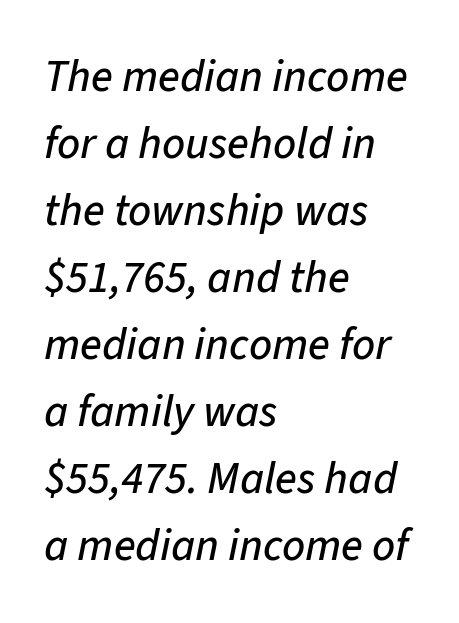
{"italic": "yes", "lean": "right", "slant_degrees": 11, "width": "normal", "stroke_contrast": "low", "x_height": "medium", "monospaced": "no", "underline": "no", "align": "left", "line_spacing": "normal", "line_spacing_ratio": 1.49, "letter_spacing": "normal", "letter_spacing_em": 0.0, "glyph_px": 45}
